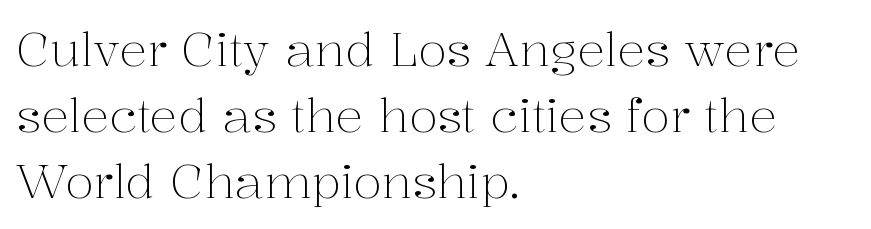
A light-to-regular cut is what we see here. Observe the ordinary spacing: letters are neighbours, not strangers. Characters remain perfectly vertical along every line. Are there feet on the stems? There are — it's a serif. Compared with typical paragraphs, the rows here are spaced about the same.
